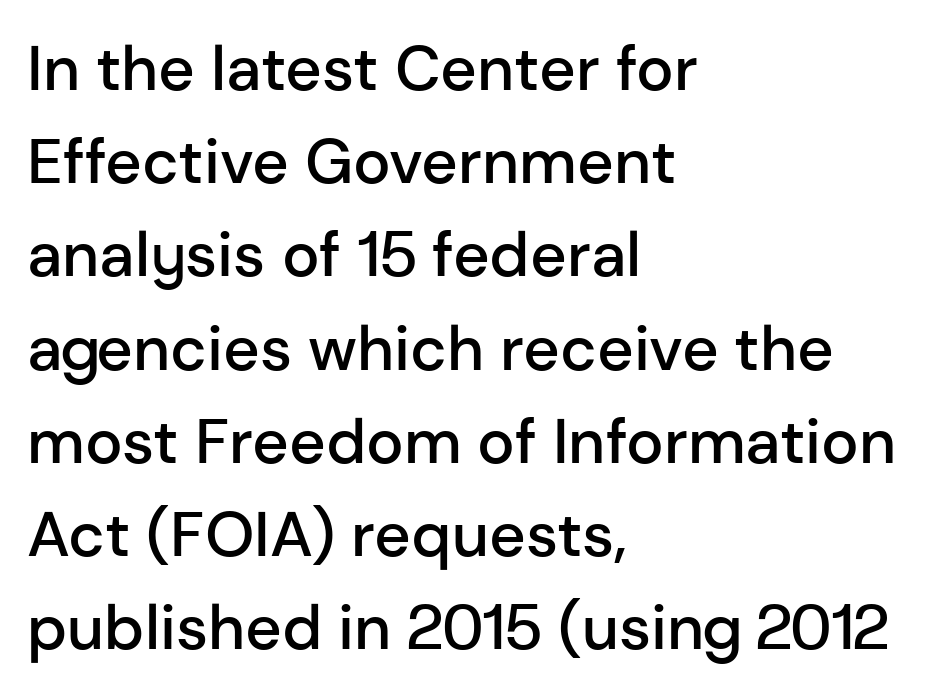
This is moderately heavy type, rendered in semibold. The baseline area is clear. The leading is moderate, giving the passage an even texture. Observe the ordinary spacing: letters are neighbours, not strangers. Grotesque or geometric, the face here clearly has no serifs. Notice how the stems are strictly vertical — no italics here.
